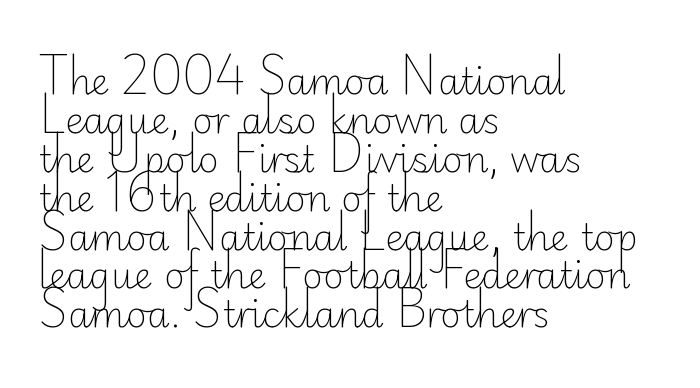
This sample trades vertical openness for compactness between lines. Varying glyph widths throughout — classic text-font behaviour. The setting favours the left margin, as ordinary paragraphs usually do. The face used here is rendered with its standard letterfit.
